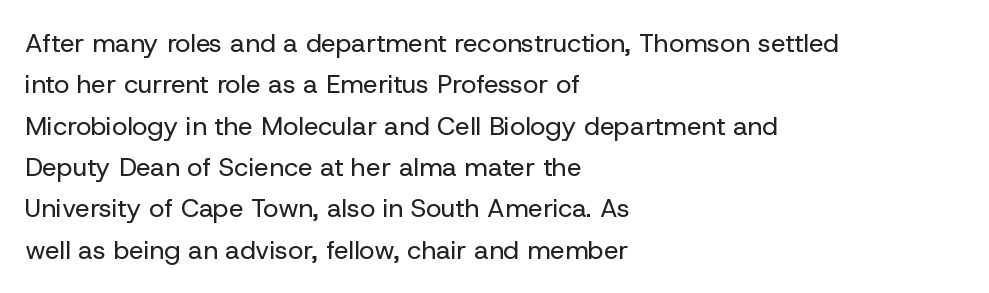
The image shows 26 px text type, upright; set left-aligned, normal line spacing (1.59x), normal letter spacing, not underlined.
